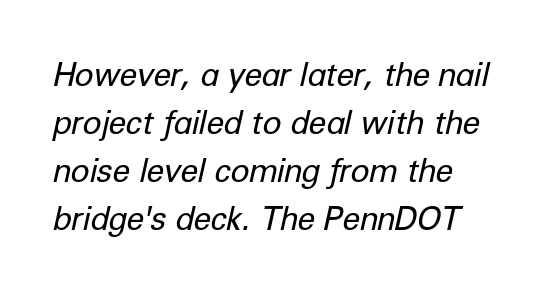
Layout note: lines flush left. Here the glyphs are tracked normally, forming tight word shapes. The face used here is proportionally spaced, like ordinary book or web type. Type without underlining. The letters are slanted; this is an italic face.
